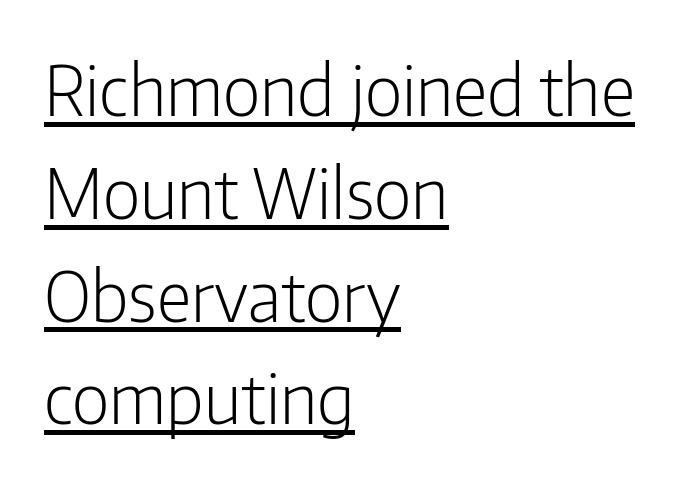
The image shows 69 px light, condensed sans-serif type, upright; set left-aligned, normal line spacing (1.49x), normal letter spacing, underlined; low stroke contrast and a medium x-height.
